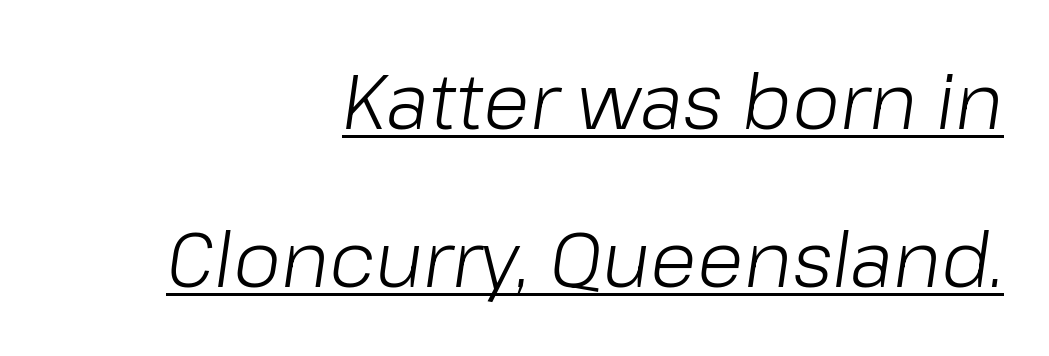
{"italic": "yes", "lean": "right", "slant_degrees": 8, "bold": "no", "weight": "light", "width": "normal", "stroke_contrast": "low", "x_height": "medium", "monospaced": "no", "underline": "yes", "align": "right", "line_spacing": "loose", "line_spacing_ratio": 2.05, "letter_spacing": "normal", "letter_spacing_em": 0.0, "glyph_px": 77}
